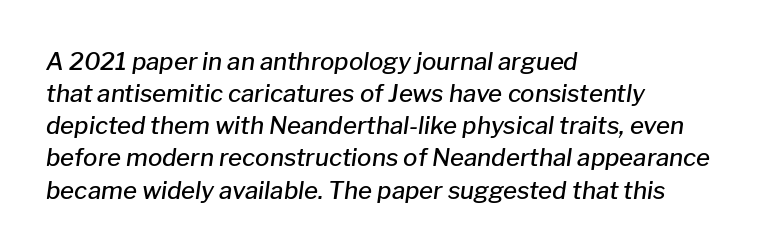
{"italic": "yes", "lean": "right", "slant_degrees": 8, "bold": "semi", "underline": "no", "align": "left", "line_spacing": "normal", "line_spacing_ratio": 1.34, "letter_spacing": "normal", "letter_spacing_em": 0.0, "glyph_px": 24}
